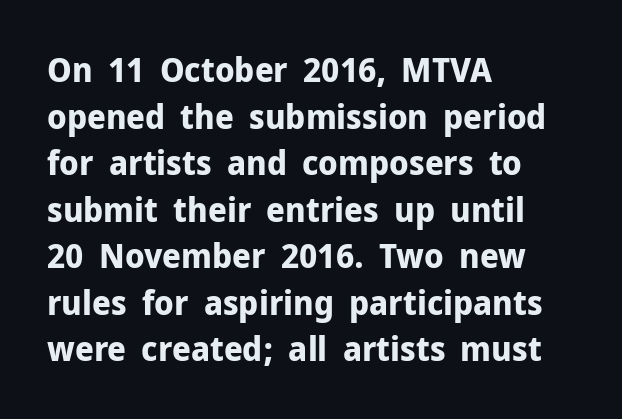
The image shows 34 px bold sans-serif type, upright; set left-aligned, normal line spacing (1.37x), normal letter spacing, not underlined; low stroke contrast and a medium x-height.
